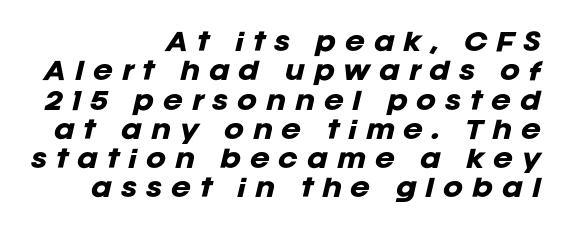
The image shows 24 px bold type, italic (leaning right); set right-aligned, line spacing 1.22x, unusually wide letter spacing (+0.36 em), not underlined.
